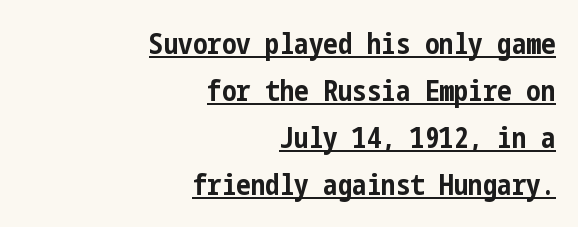
The image shows 29 px bold, condensed sans-serif type, upright; set right-aligned, normal line spacing (1.62x), normal letter spacing, underlined; low stroke contrast and a medium x-height.
